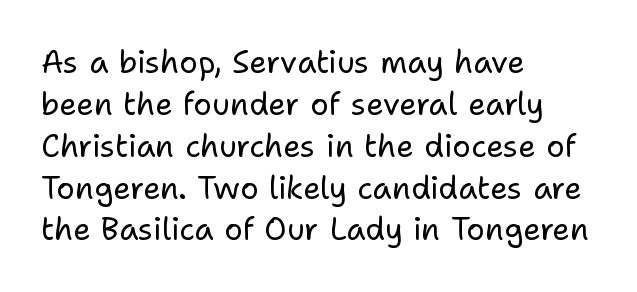
Q: Is the text bold? A: No.
Q: Is the text italic (slanted)? A: No, it is upright.
Q: Is the typeface a serif or a sans-serif typeface? A: Sans-serif.
Q: Is the text underlined? A: No.
Q: How is the paragraph aligned? A: Left-aligned.
Q: Is the spacing between letters normal or unusually wide? A: Normal.
Q: Is the spacing between lines tight, normal or loose? A: Normal.
Q: Width (condensed, normal, or wide)? A: Normal.
Q: Stroke contrast? A: Low.
Q: x-height? A: Medium.
Q: Monospaced? A: No.
